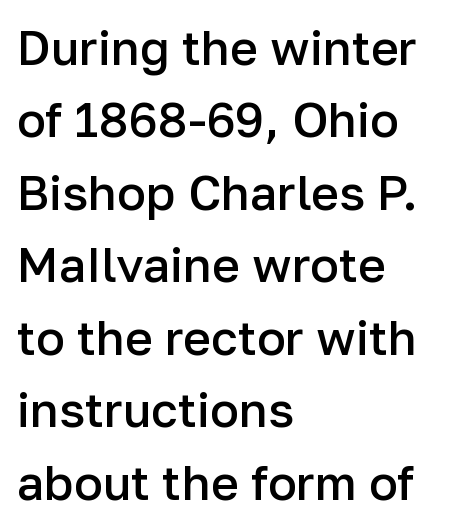
Here the glyphs are tracked normally, forming tight word shapes. Vertically, the passage feels balanced, rows spaced as you'd expect. Check where the strokes stop: nothing finishes them off — pure sans. The sample has been set in demibold, a notch under bold.
